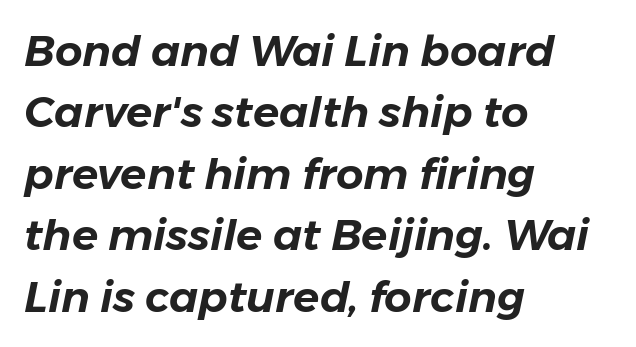
The image shows 43 px text type, italic (leaning right); set left-aligned, normal line spacing (1.43x), normal letter spacing, not underlined; low stroke contrast and a medium x-height.
